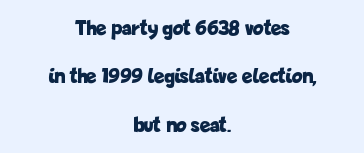
Q: Is the text bold? A: Yes.
Q: Is the text italic (slanted)? A: No, it is upright.
Q: Is the text underlined? A: No.
Q: How is the paragraph aligned? A: Centered.
Q: Is the spacing between letters normal or unusually wide? A: Normal.
Q: Is the spacing between lines tight, normal or loose? A: Loose.
